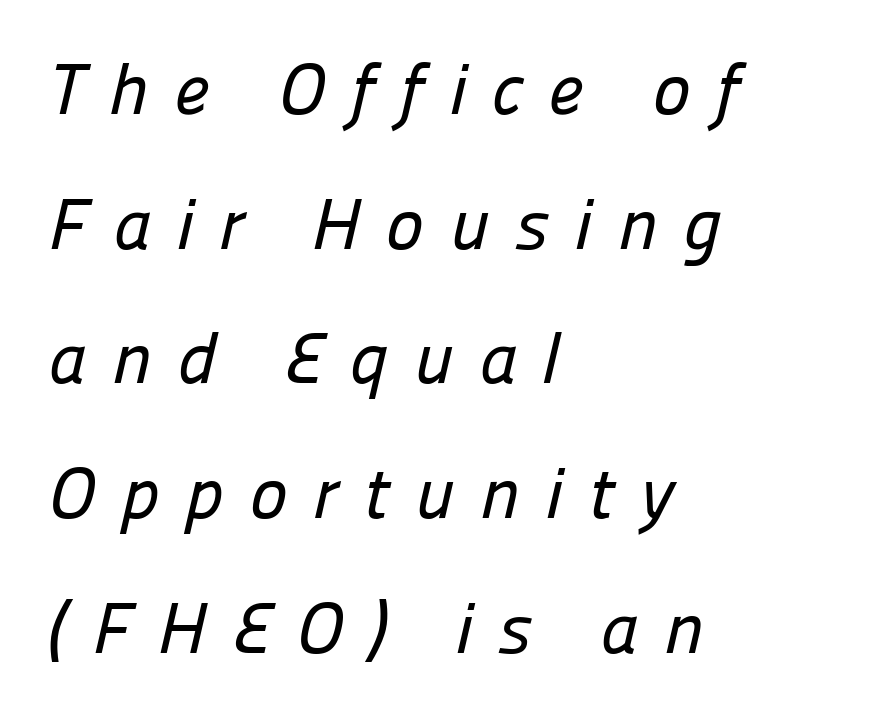
The image shows 72 px sans-serif type; set left-aligned, line spacing 1.87x, unusually wide letter spacing (+0.35 em), not underlined; low stroke contrast and a medium x-height.
